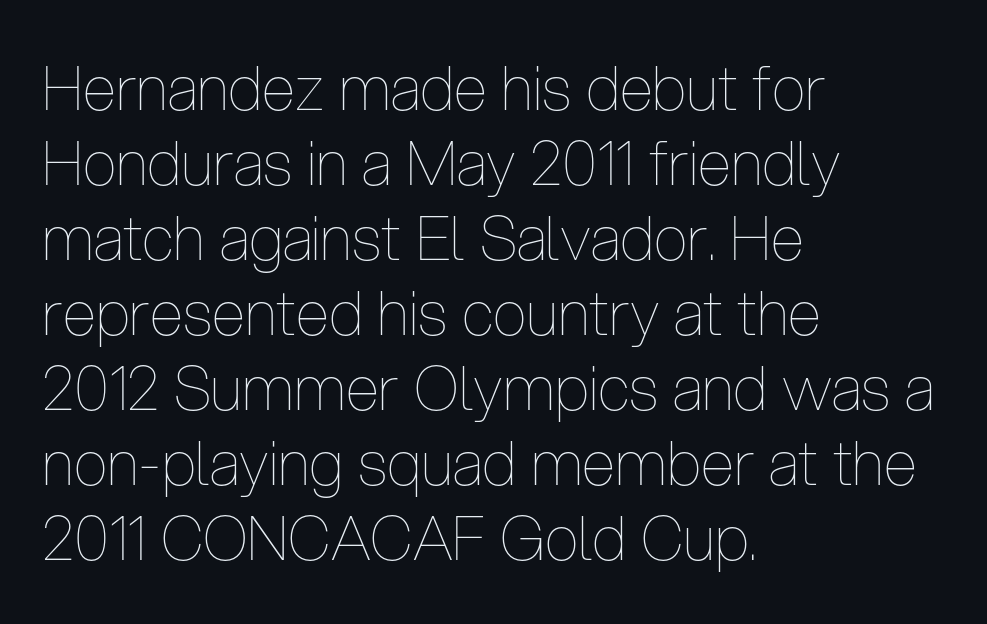
The axis of the letterforms is exactly vertical. Reading down the block, your eye returns to a fixed left position each line. Just letters on the line, the space beneath them empty. Here the glyphs are tracked normally, forming tight word shapes. The letters advance in unequal steps, a hallmark of proportional type.
